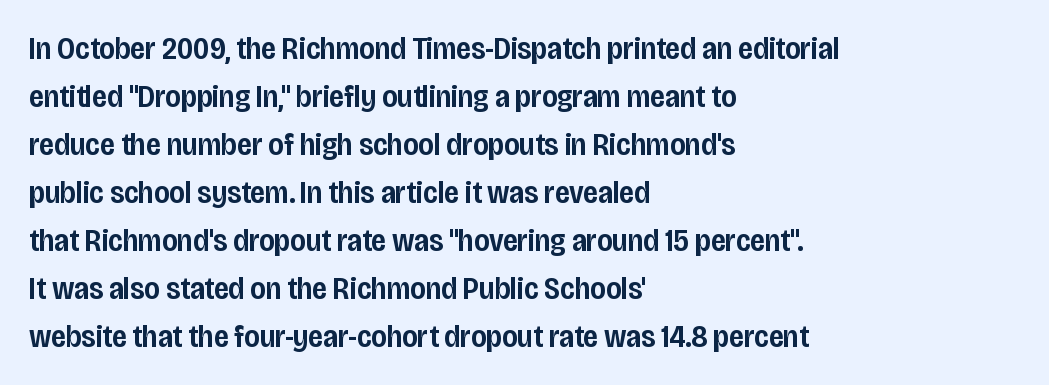
Q: Is the text bold? A: Semi-bold.
Q: Is the text italic (slanted)? A: No, it is upright.
Q: Is the typeface a serif or a sans-serif typeface? A: Sans-serif.
Q: Is the text underlined? A: No.
Q: How is the paragraph aligned? A: Left-aligned.
Q: Is the spacing between letters normal or unusually wide? A: Normal.
Q: Is the spacing between lines tight, normal or loose? A: Normal.
Q: Width (condensed, normal, or wide)? A: Condensed.
Q: Stroke contrast? A: Low.
Q: x-height? A: Large.
Q: Monospaced? A: No.
